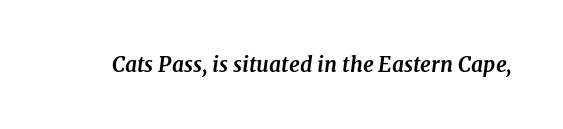
The image shows 21 px bold type, italic (leaning right); set normal letter spacing, not underlined.
